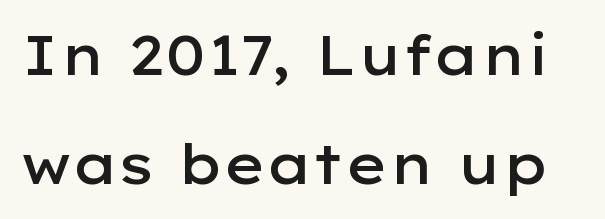
{"serif": "no", "italic": "no", "bold": "semi", "weight": "semibold", "width": "wide", "stroke_contrast": "low", "x_height": "medium", "monospaced": "no", "underline": "no", "line_spacing": "loose", "line_spacing_ratio": 1.99, "letter_spacing": "normal", "letter_spacing_em": 0.0, "glyph_px": 55}
